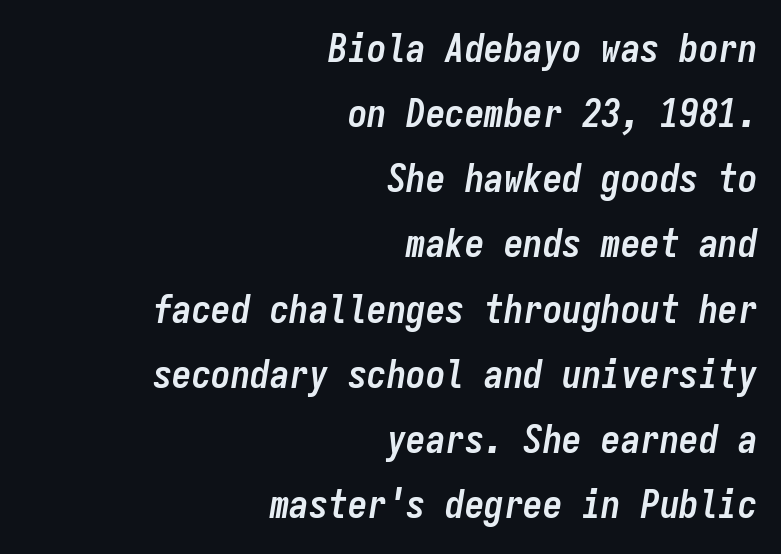
Q: Is the text bold? A: Yes.
Q: Is the text italic (slanted)? A: Yes, it leans right by about 9 degrees.
Q: Is the text underlined? A: No.
Q: How is the paragraph aligned? A: Right-aligned.
Q: Is the spacing between letters normal or unusually wide? A: Normal.
Q: Is the spacing between lines tight, normal or loose? A: Normal.
Q: Width (condensed, normal, or wide)? A: Condensed.
Q: Stroke contrast? A: Low.
Q: x-height? A: Medium.
Q: Monospaced? A: Yes.
